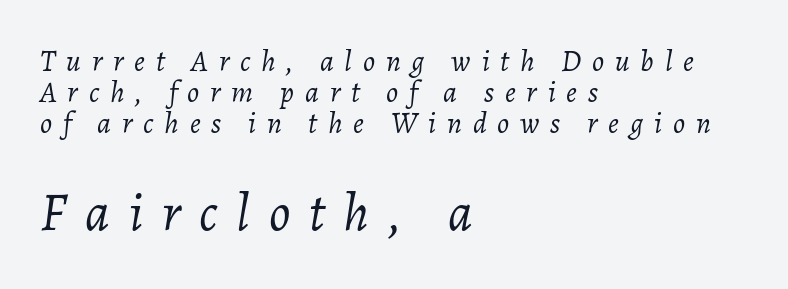
{"italic": "yes", "lean": "right", "slant_degrees": 7, "bold": "no", "weight": "light", "width": "normal", "stroke_contrast": "low", "x_height": "medium", "monospaced": "no", "underline": "no", "align": "left", "line_spacing": "tight", "line_spacing_ratio": 1.04, "letter_spacing": "wide", "letter_spacing_em": 0.36, "larger_block": "second", "size_ratio": 1.77, "glyph_px": 53}
